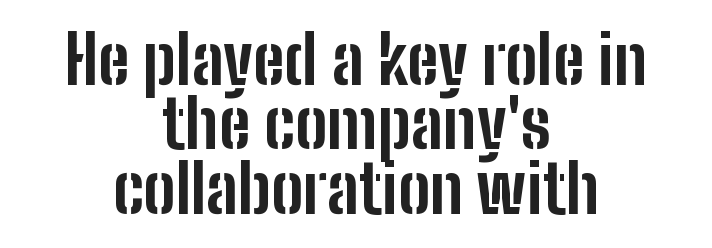
Q: Is the text bold? A: Yes.
Q: Is the text italic (slanted)? A: No, it is upright.
Q: Is the typeface a serif or a sans-serif typeface? A: Sans-serif.
Q: Is the text underlined? A: No.
Q: How is the paragraph aligned? A: Centered.
Q: Is the spacing between letters normal or unusually wide? A: Normal.
Q: Is the spacing between lines tight, normal or loose? A: Tight.
Q: Width (condensed, normal, or wide)? A: Condensed.
Q: Stroke contrast? A: Low.
Q: x-height? A: Medium.
Q: Monospaced? A: No.
